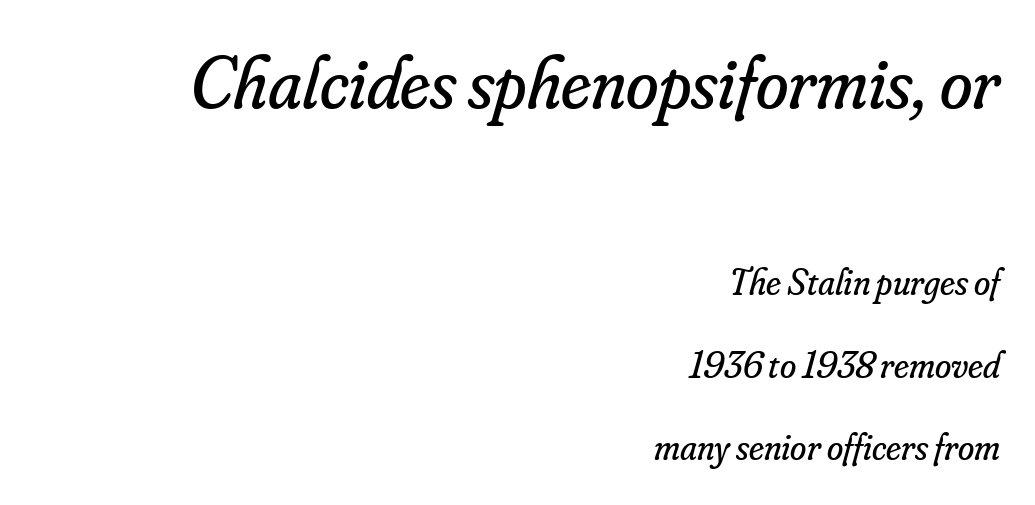
{"serif": "yes", "italic": "yes", "lean": "right", "slant_degrees": 16, "bold": "no", "weight": "regular", "width": "normal", "stroke_contrast": "low", "x_height": "small", "monospaced": "no", "underline": "no", "align": "right", "line_spacing": "loose", "line_spacing_ratio": 2.22, "letter_spacing": "normal", "letter_spacing_em": 0.0, "larger_block": "first", "size_ratio": 2.0, "glyph_px": 74}
